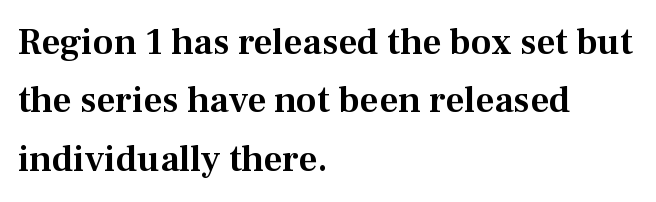
{"serif": "yes", "italic": "no", "width": "normal", "stroke_contrast": "medium", "x_height": "medium", "monospaced": "no", "underline": "no", "align": "left", "line_spacing": "normal", "line_spacing_ratio": 1.58, "letter_spacing": "normal", "letter_spacing_em": 0.0, "glyph_px": 37}
